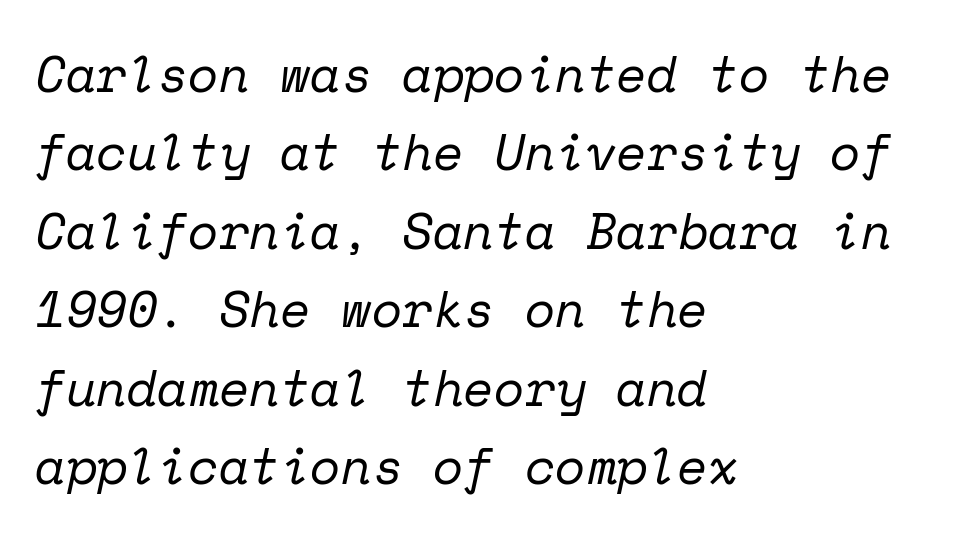
Q: Is the text bold? A: No.
Q: Is the text italic (slanted)? A: Yes, it leans right by about 12 degrees.
Q: Is the typeface a serif or a sans-serif typeface? A: Serif.
Q: Is the text underlined? A: No.
Q: How is the paragraph aligned? A: Left-aligned.
Q: Is the spacing between letters normal or unusually wide? A: Normal.
Q: Is the spacing between lines tight, normal or loose? A: Normal.
Q: Width (condensed, normal, or wide)? A: Normal.
Q: Stroke contrast? A: Low.
Q: x-height? A: Medium.
Q: Monospaced? A: Yes.
